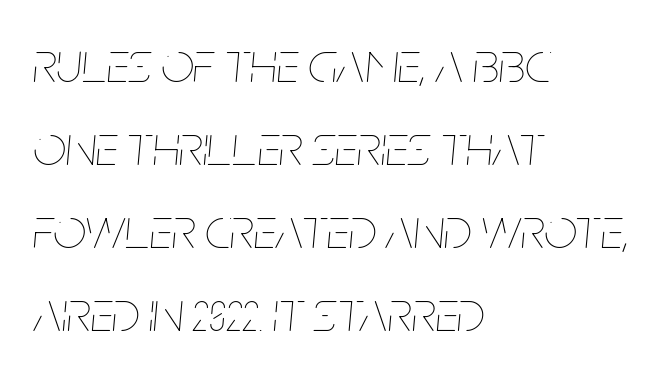
One-word summary of the alignment: left. Rule under the text: the space is simply empty. Is the type heavy? It reads as light-to-regular instead. The letters advance in unequal steps, a hallmark of proportional type. A typesetter would call this leading conventional body-copy spacing. Default kerning and tracking; the words read as compact shapes.
